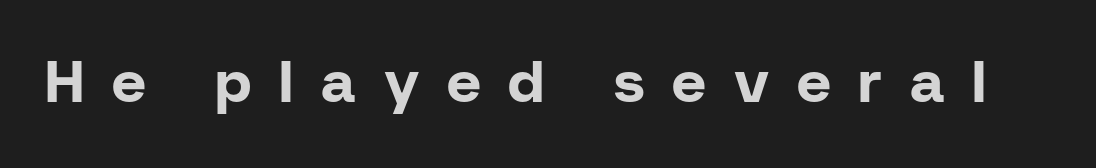
{"serif": "no", "italic": "no", "bold": "yes", "weight": "bold", "width": "normal", "stroke_contrast": "low", "x_height": "medium", "monospaced": "no", "underline": "no", "letter_spacing": "wide", "letter_spacing_em": 0.47, "glyph_px": 59}
